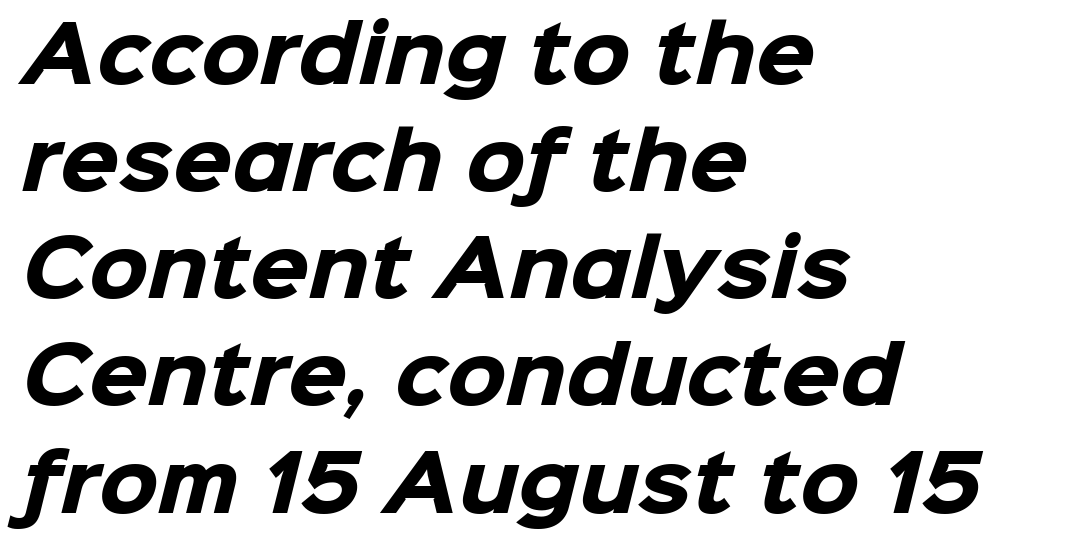
Does the type have serifs? No, each stem ends abruptly. The face used here is rendered with its standard letterfit. Is this a fixed-width face? No — the glyphs have proportional, varying widths. Underlining? Definitely not there. Students, this is bold: see how much ink each stroke carries.
